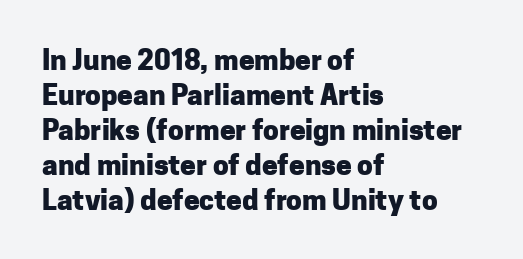
The image shows 28 px heavy sans-serif type, upright; set left-aligned, normal line spacing (1.25x), normal letter spacing, not underlined; low stroke contrast and a medium x-height.
